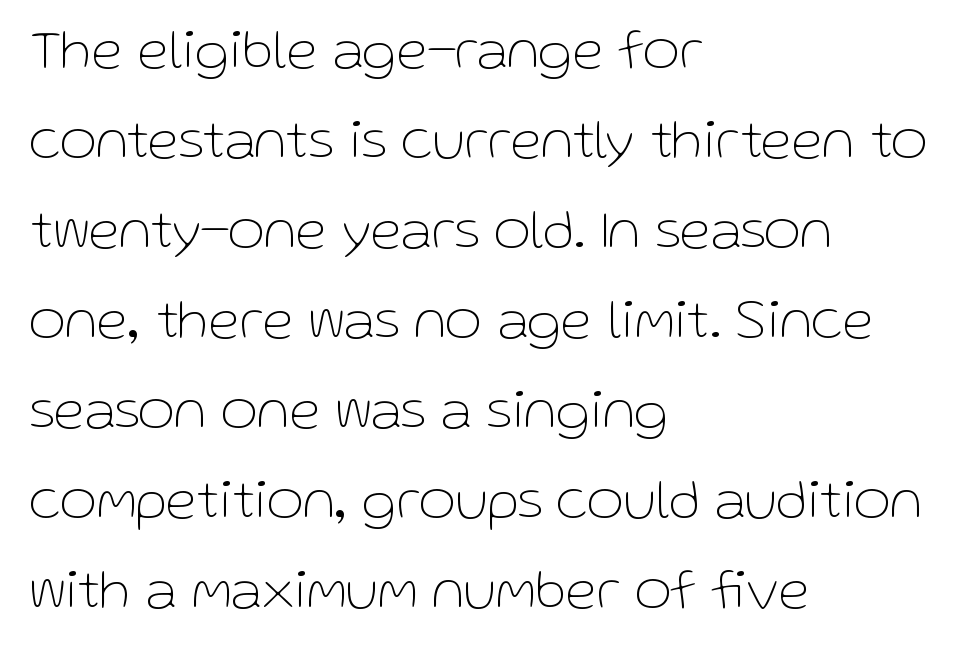
Do the characters align in a grid? No, the font is proportional. The text block is weighted toward the left margin, trailing off unevenly rightward. What kind of face is this? One without serifs — a sans. Horizontal bands of white between lines are of average thickness.
